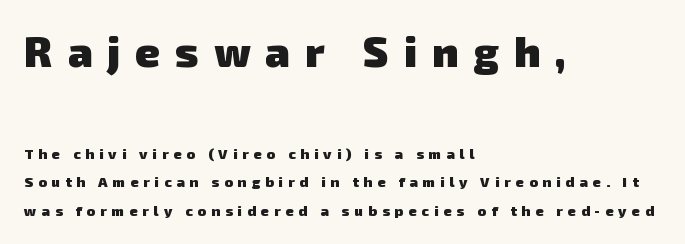
{"serif": "no", "bold": "yes", "weight": "heavy", "width": "normal", "stroke_contrast": "low", "x_height": "medium", "monospaced": "no", "underline": "no", "align": "left", "line_spacing": "loose", "line_spacing_ratio": 2.05, "letter_spacing": "wide", "letter_spacing_em": 0.36, "larger_block": "first", "size_ratio": 3.0, "glyph_px": 42}
